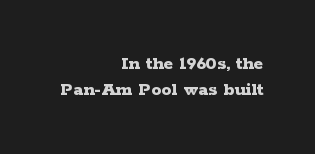
The image shows 20 px bold type, upright; set right-aligned, normal line spacing (1.28x), normal letter spacing, not underlined.
